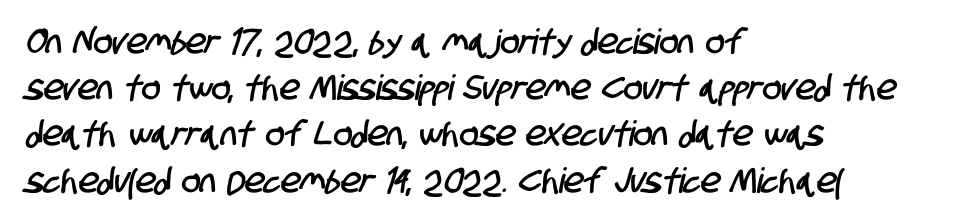
The image shows 35 px condensed sans-serif type; set left-aligned, normal line spacing (1.32x), normal letter spacing, not underlined; low stroke contrast and a large x-height.
